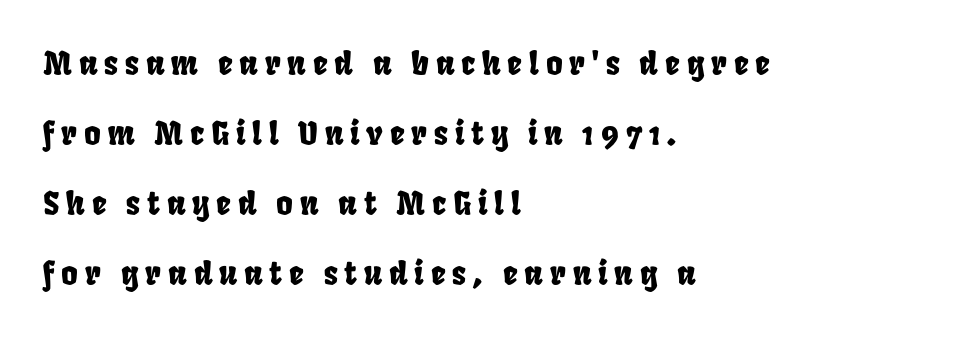
{"width": "condensed", "stroke_contrast": "low", "x_height": "large", "monospaced": "no", "underline": "no", "align": "left", "line_spacing": "loose", "line_spacing_ratio": 2.19, "letter_spacing": "wide", "letter_spacing_em": 0.21, "glyph_px": 32}
